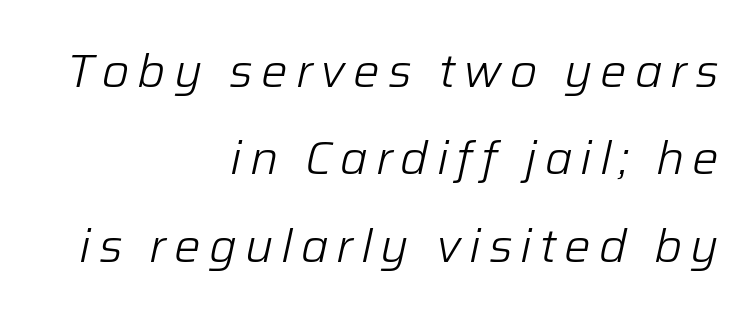
Looks like regular typesetting: each glyph gets only the width it needs. Counters stay open thanks to moderate or lighter strokes. There's an unmistakable incline to the writing here. Notice how the passage keeps a crisp vertical edge on the right only. Unmarked baselines from the first word to the last.
